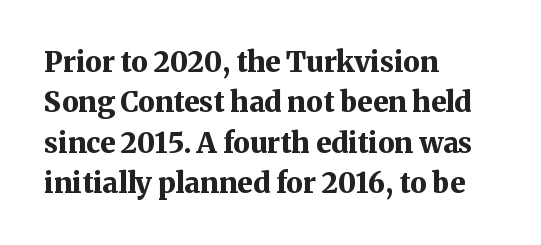
The image shows 28 px bold serif type, upright; set left-aligned, normal line spacing (1.44x), normal letter spacing, not underlined; medium stroke contrast and a medium x-height.
